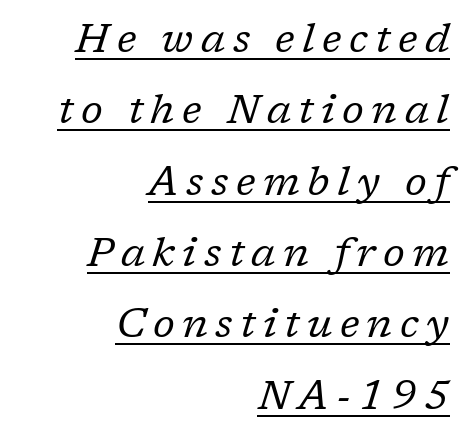
The image shows 41 px regular-weight serif type, italic (leaning right); set right-aligned, line spacing 1.74x, underlined; low stroke contrast and a medium x-height.
